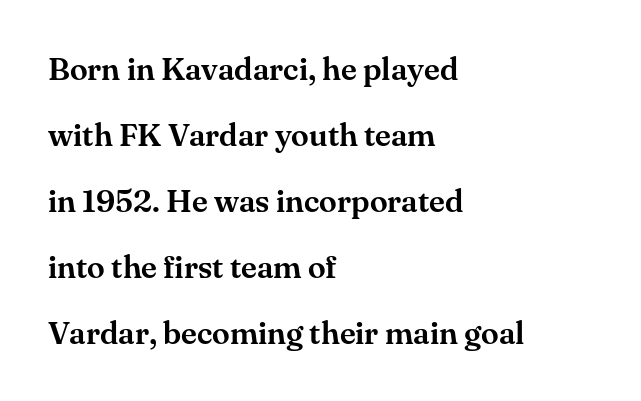
{"serif": "yes", "italic": "no", "width": "normal", "stroke_contrast": "medium", "x_height": "small", "monospaced": "no", "underline": "no", "align": "left", "line_spacing": "loose", "line_spacing_ratio": 2.06, "letter_spacing": "normal", "letter_spacing_em": 0.0, "glyph_px": 32}
